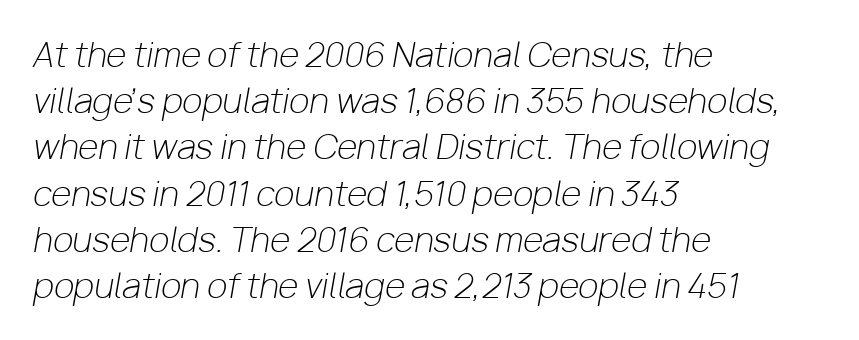
The image shows 33 px light type, italic (leaning right); set left-aligned, normal line spacing (1.4x), normal letter spacing, not underlined; low stroke contrast and a medium x-height.
